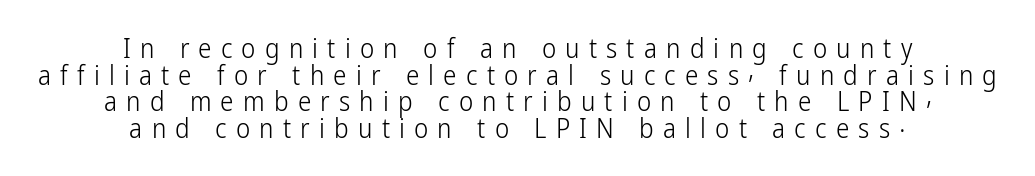
The image shows 27 px text type, upright; set centered, tight line spacing (0.99x), unusually wide letter spacing (+0.34 em), not underlined.
